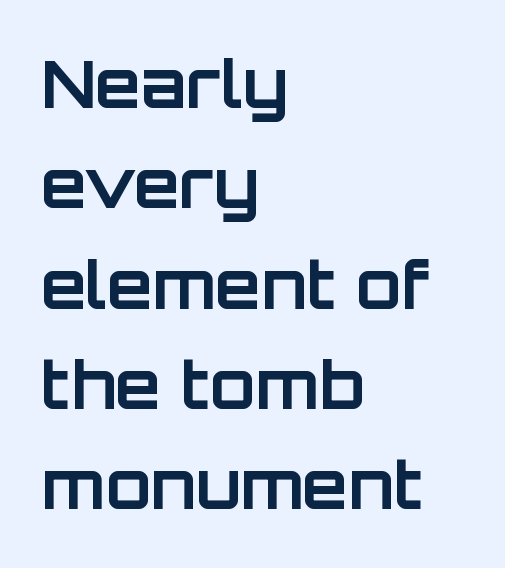
The image shows 66 px bold sans-serif type, upright; set left-aligned, normal line spacing (1.52x), normal letter spacing, not underlined; low stroke contrast and a large x-height.
